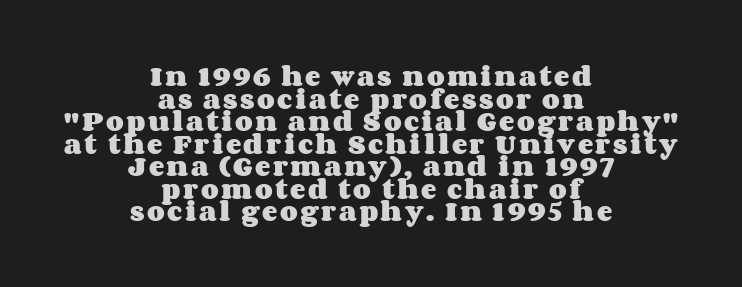
If you drew a line through each stem, it would be perfectly vertical. Line spacing here is tight. The characters look thick and weighty, a clear bold. Leftover space on each line is divided equally before and after the words.
